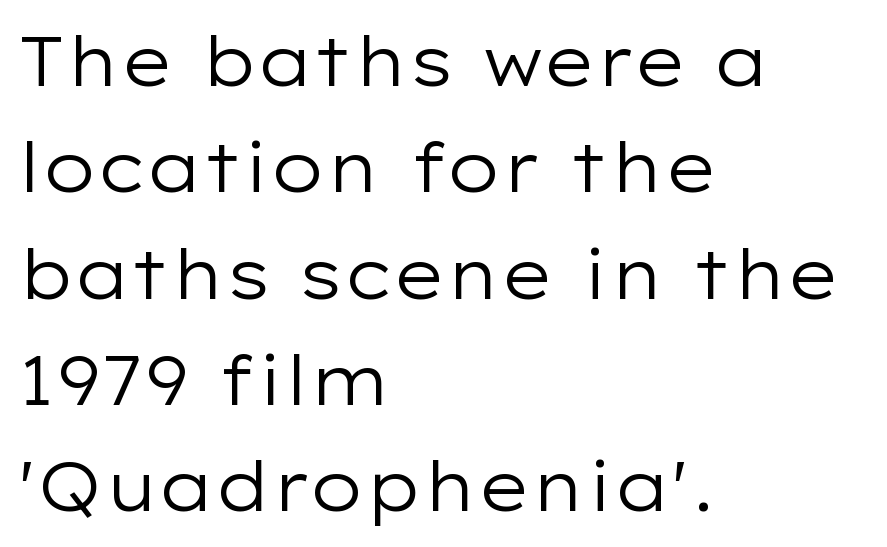
Rule under the text: the space is simply empty. A typesetter would call this leading conventional body-copy spacing. Horizontal alignment here is leftward, the default for most running prose. The letterforms sit shoulder to shoulder at normal distance. Here the designer chose a conventional face with non-uniform glyph widths.
